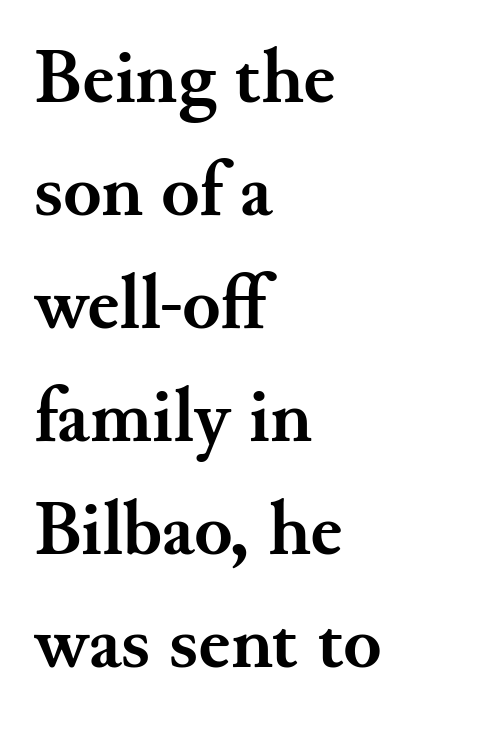
{"serif": "yes", "italic": "no", "bold": "yes", "weight": "semibold", "width": "normal", "stroke_contrast": "medium", "x_height": "small", "monospaced": "no", "underline": "no", "align": "left", "line_spacing": "normal", "line_spacing_ratio": 1.45, "letter_spacing": "normal", "letter_spacing_em": 0.0, "glyph_px": 78}
